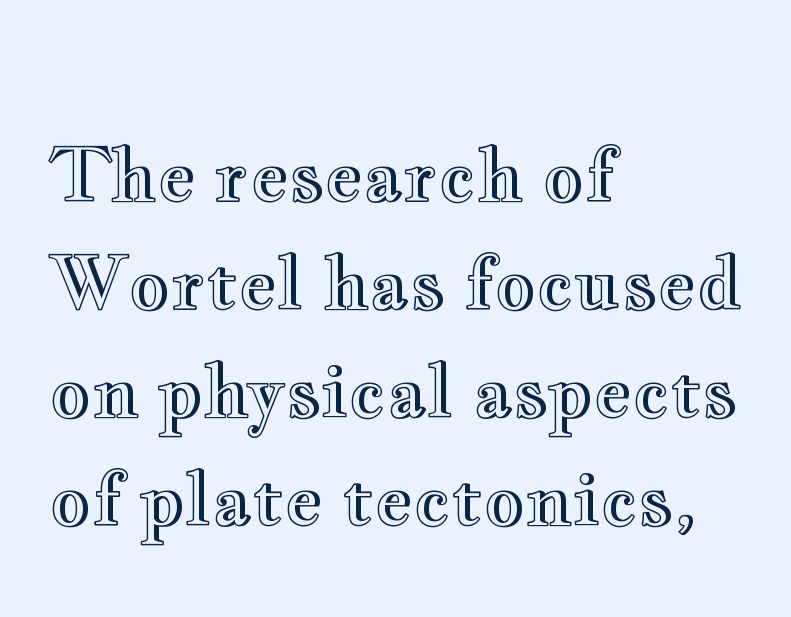
{"italic": "no", "width": "wide", "x_height": "small", "monospaced": "no", "underline": "no", "align": "left", "line_spacing": "normal", "line_spacing_ratio": 1.5, "letter_spacing": "normal", "letter_spacing_em": 0.0, "glyph_px": 72}
